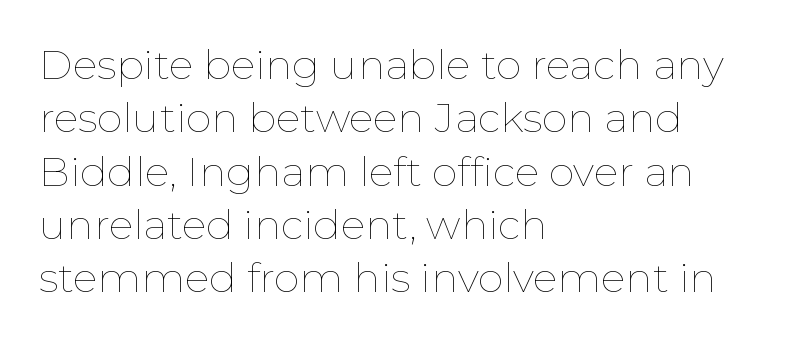
You could not count columns in this text — the font is proportionally spaced. Standard letterfit; no display-style spreading of the glyphs. These lines were composed using upright roman letters. A classic flush-left, rag-right setting is used for this passage. This reads as an unemphasized weight, regular at the heaviest. Just letters on the line, the space beneath them empty.
